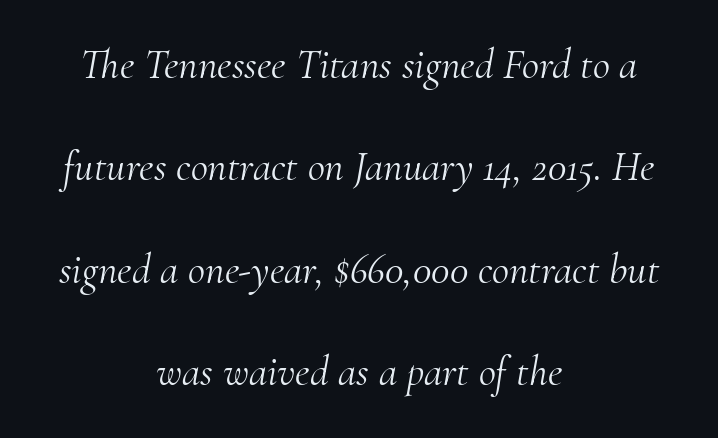
{"serif": "yes", "italic": "yes", "lean": "right", "slant_degrees": 10, "bold": "no", "weight": "light", "width": "normal", "stroke_contrast": "medium", "x_height": "small", "monospaced": "no", "underline": "no", "align": "center", "line_spacing": "loose", "line_spacing_ratio": 2.44, "letter_spacing": "normal", "letter_spacing_em": 0.0, "glyph_px": 42}
